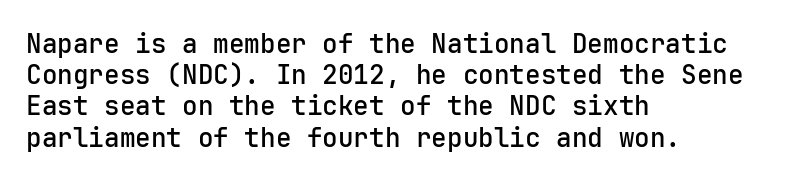
The image shows 26 px text type, upright; set left-aligned, line spacing 1.2x, normal letter spacing, not underlined.
